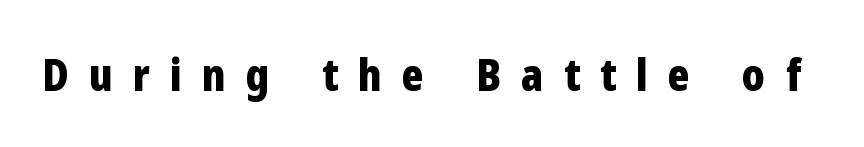
Think of a printed novel: that variable character pitch is what you see here. Anything drawn beneath the words? Only blank space. Does the lettering tilt? It doesn't — this is upright. Honestly, the letter spacing is so wide it's the main thing you notice. Notice how thick the strokes are: this is what a full bold looks like. The face used here is a sans, in the tradition of grotesques and geometrics.
